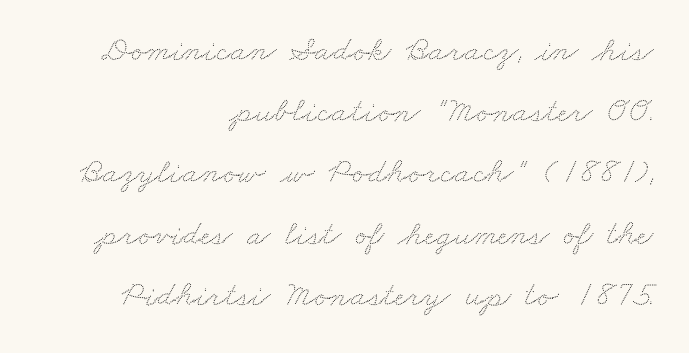
Q: Is the text underlined? A: No.
Q: How is the paragraph aligned? A: Right-aligned.
Q: Is the spacing between letters normal or unusually wide? A: Normal.
Q: Width (condensed, normal, or wide)? A: Wide.
Q: Stroke contrast? A: Low.
Q: x-height? A: Small.
Q: Monospaced? A: No.
